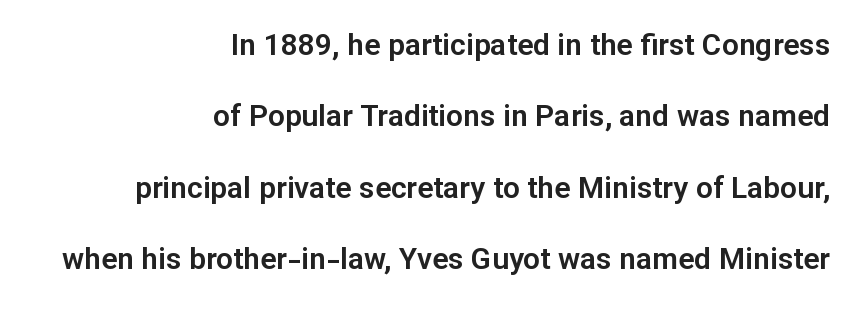
Vertical spacing — loose. The zone under the glyphs is completely vacant. Looks like regular typesetting: each glyph gets only the width it needs. This rendering employs a face without finishing strokes, i.e., a sans-serif. The lines are quadded right. The type sits square on the baseline with zero lean.
